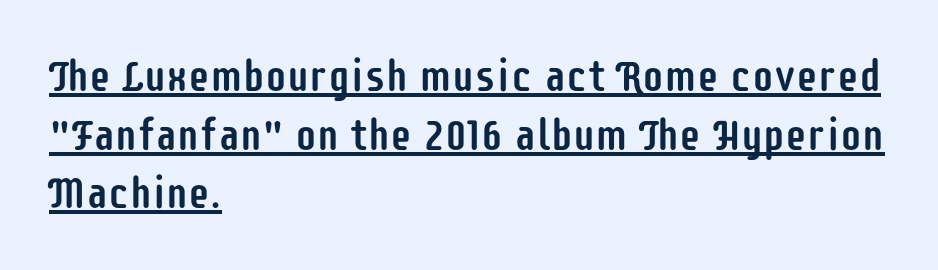
{"serif": "no", "italic": "no", "width": "condensed", "stroke_contrast": "low", "x_height": "large", "monospaced": "no", "underline": "yes", "align": "left", "line_spacing": "normal", "line_spacing_ratio": 1.33, "letter_spacing": "normal", "letter_spacing_em": 0.0, "glyph_px": 44}
